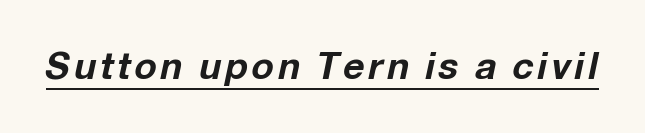
Q: Is the text bold? A: Yes.
Q: Is the text italic (slanted)? A: Yes, it leans right by about 12 degrees.
Q: Is the text underlined? A: Yes.
Q: Width (condensed, normal, or wide)? A: Normal.
Q: Stroke contrast? A: Low.
Q: x-height? A: Medium.
Q: Monospaced? A: No.
